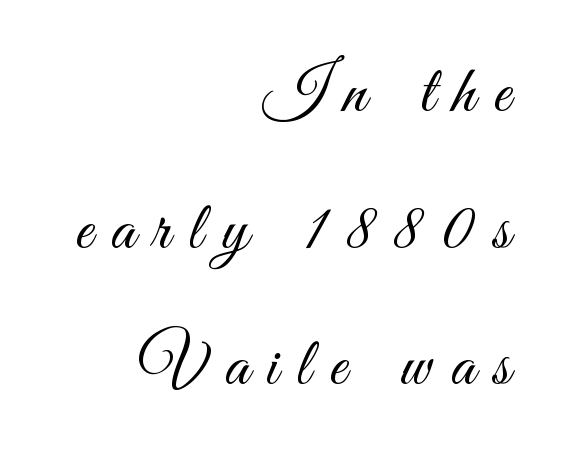
Q: Is the text bold? A: No.
Q: Is the text italic (slanted)? A: Yes.
Q: Is the typeface a serif or a sans-serif typeface? A: Sans-serif.
Q: Is the text underlined? A: No.
Q: How is the paragraph aligned? A: Right-aligned.
Q: Is the spacing between letters normal or unusually wide? A: Unusually wide.
Q: Is the spacing between lines tight, normal or loose? A: Loose.
Q: Width (condensed, normal, or wide)? A: Condensed.
Q: Stroke contrast? A: Medium.
Q: x-height? A: Small.
Q: Monospaced? A: No.
